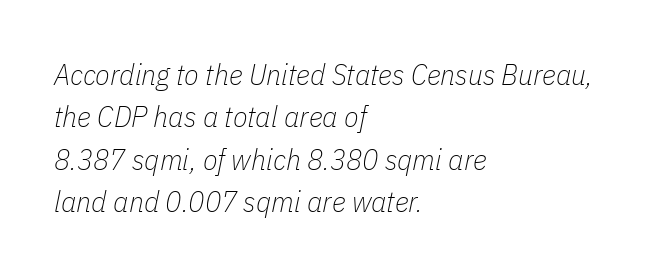
This is not heavy type; no bold has been used. This is oblique type, the kind used for emphasis or titles. No word sits above an underline. A typesetter would call this proportional, since set widths differ per character. The letters sit at their default tracking, neither squeezed nor spread. Each new line begins a customary step beneath the previous one.
